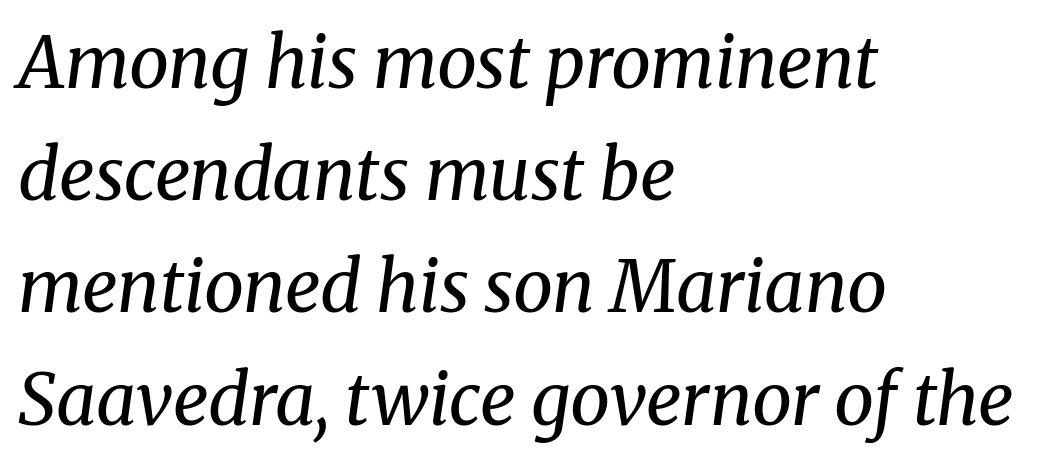
Q: Is the text bold? A: No.
Q: Is the text italic (slanted)? A: Yes, it leans right by about 8 degrees.
Q: Is the typeface a serif or a sans-serif typeface? A: Serif.
Q: Is the text underlined? A: No.
Q: How is the paragraph aligned? A: Left-aligned.
Q: Is the spacing between letters normal or unusually wide? A: Normal.
Q: Is the spacing between lines tight, normal or loose? A: Normal.
Q: Width (condensed, normal, or wide)? A: Normal.
Q: Stroke contrast? A: Medium.
Q: x-height? A: Medium.
Q: Monospaced? A: No.
